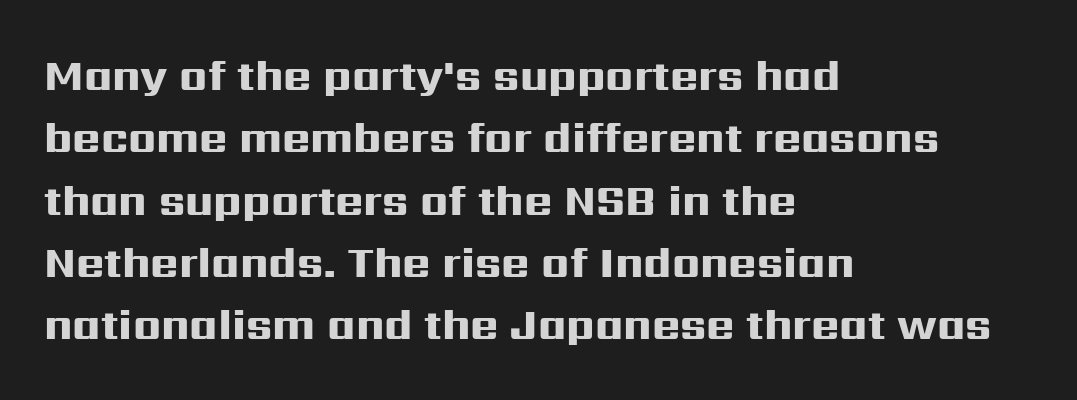
Set as a true bold cut, around the 700 mark. Default kerning and tracking; the words read as compact shapes. This sample has the flowing, uneven cadence of proportional lettering. This is sans-serif lettering, the kind often seen on screens and signage.
